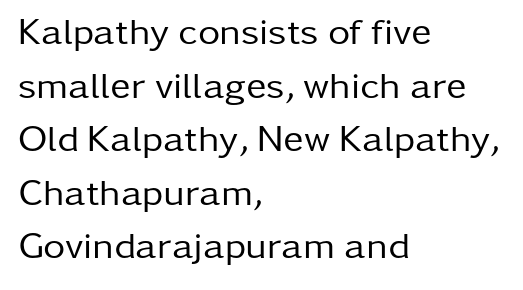
Check where the strokes stop: nothing finishes them off — pure sans. Whoever set this chose a conventional vertical rhythm. Caption: standard tracking, unaltered. Quick note: not italic, upright. Weight: regular or lighter. Leftover space on each line is placed entirely after the last word.
